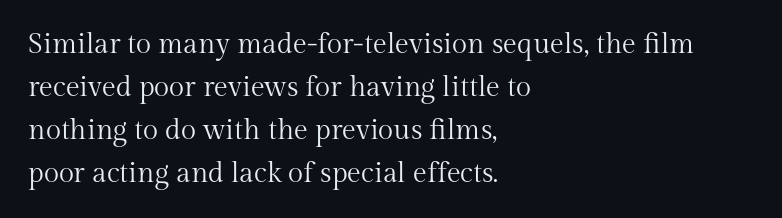
{"serif": "yes", "italic": "no", "bold": "no", "weight": "regular", "width": "normal", "stroke_contrast": "medium", "x_height": "medium", "monospaced": "no", "underline": "no", "align": "left", "line_spacing": "normal", "line_spacing_ratio": 1.53, "letter_spacing": "normal", "letter_spacing_em": 0.0, "glyph_px": 28}
